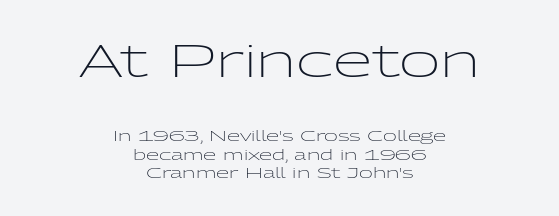
The font's upright variant was chosen for this text. These lines are centered, leaving both edges ragged. The rendering uses a moderate line-height, typical for paragraphs. Check the space under the baseline: it is left empty.
